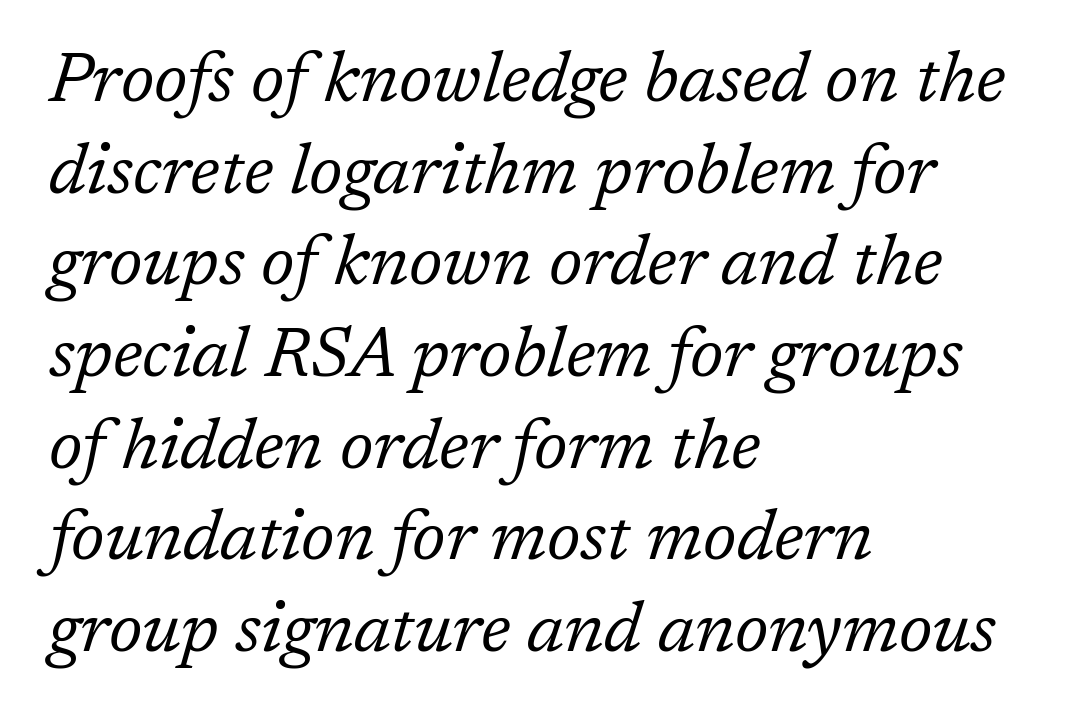
The image shows 70 px regular-weight serif type, italic (leaning right); set left-aligned, normal line spacing (1.31x), normal letter spacing, not underlined; low stroke contrast and a medium x-height.
